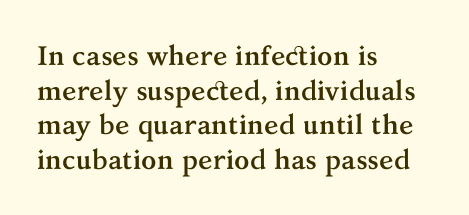
Q: Is the text bold? A: Yes.
Q: Is the text italic (slanted)? A: No, it is upright.
Q: Is the text underlined? A: No.
Q: How is the paragraph aligned? A: Left-aligned.
Q: Is the spacing between letters normal or unusually wide? A: Normal.
Q: Is the spacing between lines tight, normal or loose? A: Normal.
